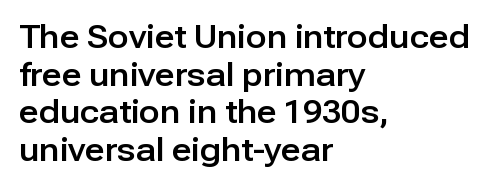
The image shows 31 px sans-serif type, upright; set left-aligned, line spacing 1.21x, normal letter spacing, not underlined; low stroke contrast and a medium x-height.
